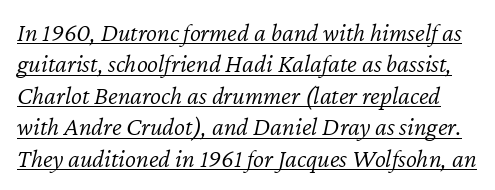
Tracking here is standard; glyphs follow each other at the usual distance. This reads as an unemphasized weight, regular at the heaviest. The string is rendered with underlining switched on. The text carries the slant typical of an italic or oblique font.
